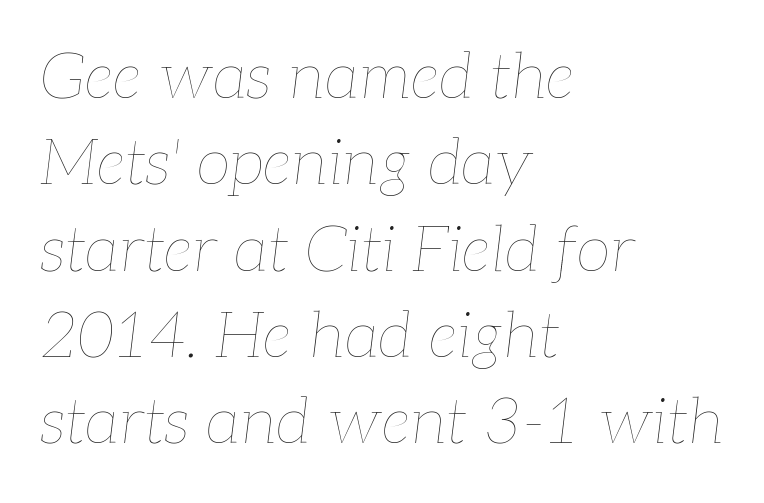
Underlining? Definitely not there. Evenly set lines give the paragraph a standard silhouette. Tracking value appears to be zero — textbook default spacing. Character widths vary here, with narrow letters taking less room than wide ones. A typesetter would mark this as italic. No extra ink here — the face is not bold.
